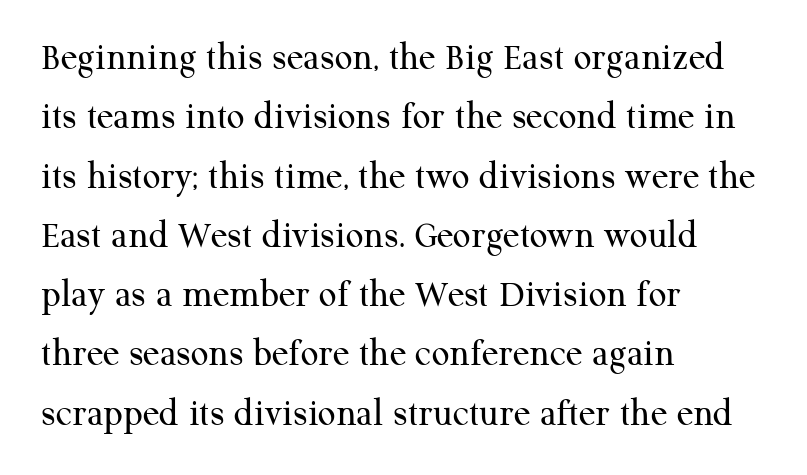
{"serif": "yes", "italic": "no", "bold": "no", "weight": "regular", "width": "normal", "stroke_contrast": "medium", "x_height": "medium", "monospaced": "no", "underline": "no", "align": "left", "line_spacing": "normal", "line_spacing_ratio": 1.52, "letter_spacing": "normal", "letter_spacing_em": 0.0, "glyph_px": 39}
